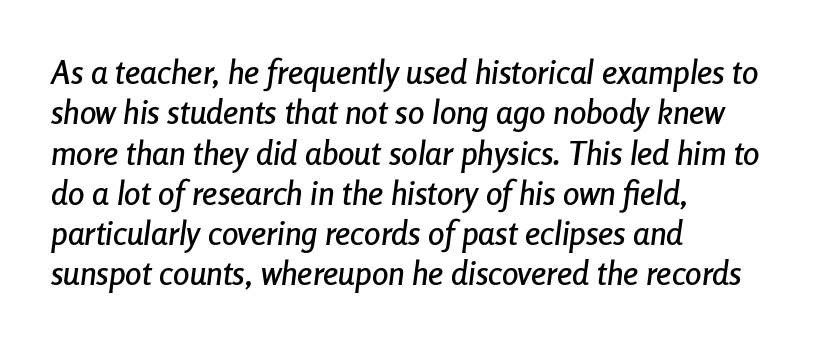
Q: Is the text italic (slanted)? A: Yes, it leans right by about 8 degrees.
Q: Is the text underlined? A: No.
Q: How is the paragraph aligned? A: Left-aligned.
Q: Is the spacing between letters normal or unusually wide? A: Normal.
Q: Width (condensed, normal, or wide)? A: Condensed.
Q: Stroke contrast? A: Low.
Q: x-height? A: Medium.
Q: Monospaced? A: No.
